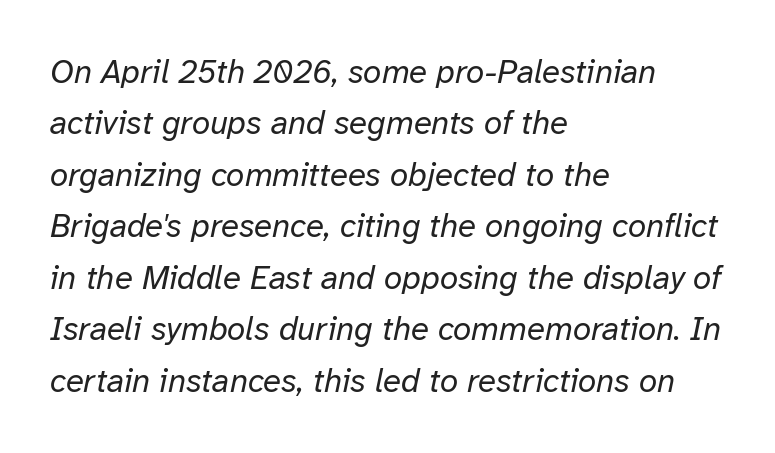
{"italic": "yes", "lean": "right", "slant_degrees": 12, "bold": "no", "weight": "regular", "width": "normal", "stroke_contrast": "low", "x_height": "medium", "monospaced": "no", "underline": "no", "align": "left", "line_spacing": "normal", "line_spacing_ratio": 1.56, "letter_spacing": "normal", "letter_spacing_em": 0.0, "glyph_px": 33}
